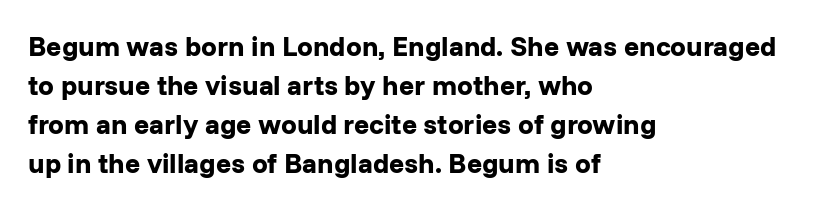
In terms of posture, this sample is upright. Does the weight exceed regular? Yes, all the way to bold. Nothing unusual about the tracking: characters are spaced as the font intends. The line-height multiplier appears to be the usual default. The face used here is proportionally spaced, like ordinary book or web type. The words here are not underlined.
